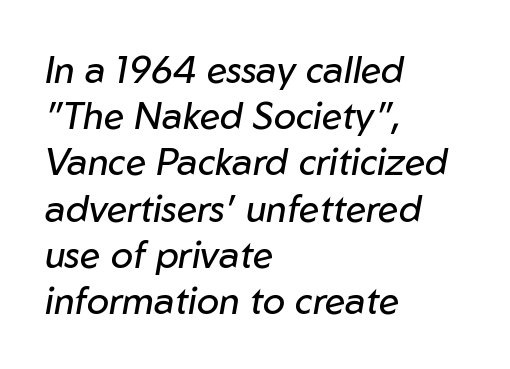
{"italic": "yes", "lean": "right", "slant_degrees": 10, "bold": "no", "weight": "regular", "width": "normal", "stroke_contrast": "low", "x_height": "medium", "monospaced": "no", "underline": "no", "align": "left", "line_spacing": "normal", "line_spacing_ratio": 1.25, "letter_spacing": "normal", "letter_spacing_em": 0.0, "glyph_px": 37}
